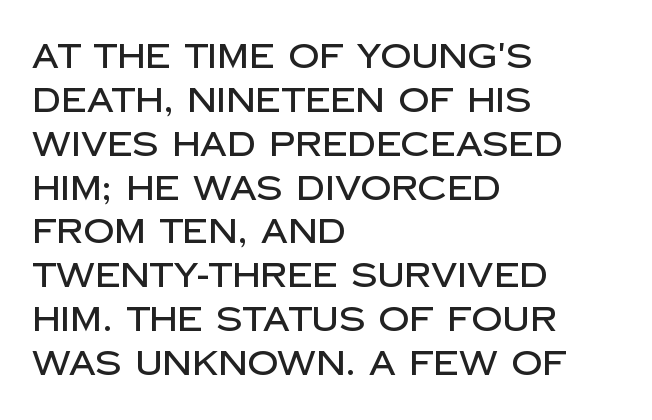
Q: Is the text italic (slanted)? A: No, it is upright.
Q: Is the typeface a serif or a sans-serif typeface? A: Sans-serif.
Q: Is the text underlined? A: No.
Q: How is the paragraph aligned? A: Left-aligned.
Q: Is the spacing between letters normal or unusually wide? A: Normal.
Q: Is the spacing between lines tight, normal or loose? A: Normal.
Q: Width (condensed, normal, or wide)? A: Normal.
Q: Stroke contrast? A: Low.
Q: x-height? A: Large.
Q: Monospaced? A: No.
